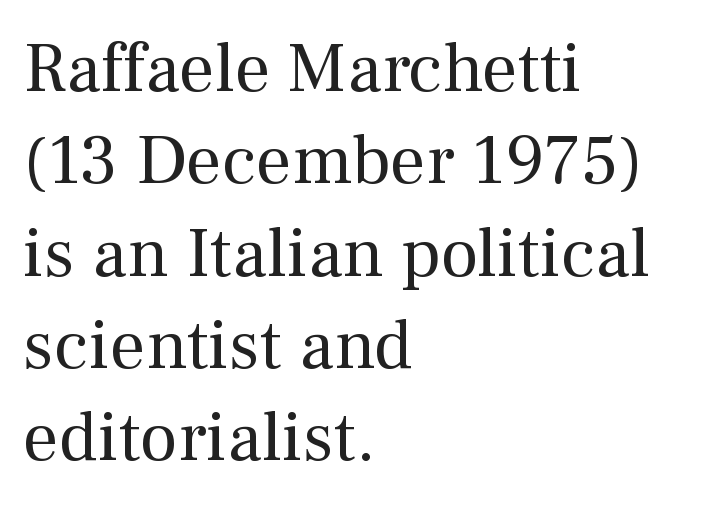
{"serif": "yes", "italic": "no", "bold": "no", "weight": "regular", "width": "normal", "stroke_contrast": "medium", "x_height": "medium", "monospaced": "no", "underline": "no", "align": "left", "line_spacing": "normal", "line_spacing_ratio": 1.3, "letter_spacing": "normal", "letter_spacing_em": 0.0, "glyph_px": 71}
